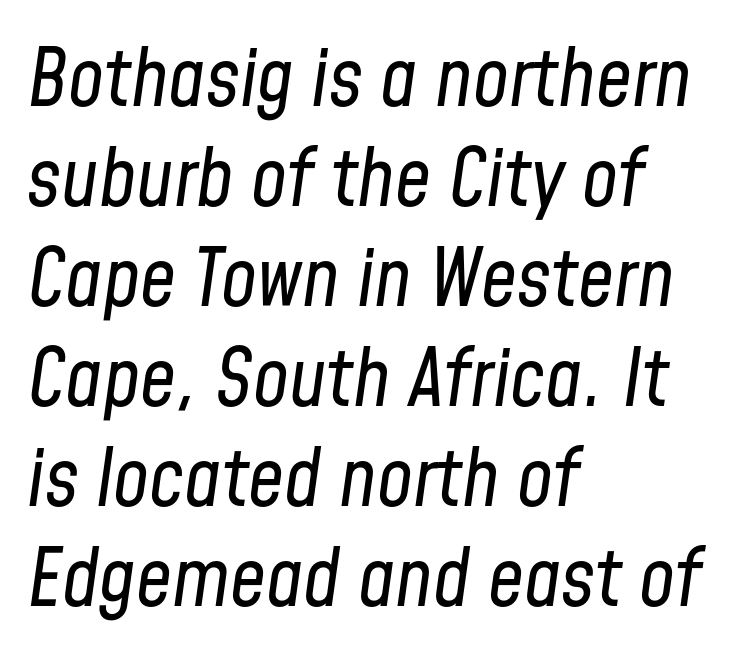
Q: Is the text bold? A: No.
Q: Is the text italic (slanted)? A: Yes, it leans right by about 8 degrees.
Q: Is the text underlined? A: No.
Q: How is the paragraph aligned? A: Left-aligned.
Q: Is the spacing between letters normal or unusually wide? A: Normal.
Q: Is the spacing between lines tight, normal or loose? A: Normal.
Q: Width (condensed, normal, or wide)? A: Condensed.
Q: Stroke contrast? A: Low.
Q: x-height? A: Medium.
Q: Monospaced? A: No.
